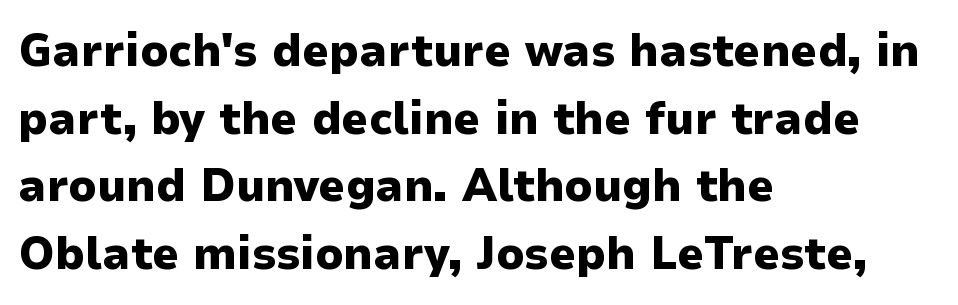
The image shows 47 px heavy sans-serif type, upright; set left-aligned, normal line spacing (1.44x), normal letter spacing, not underlined; low stroke contrast and a medium x-height.
